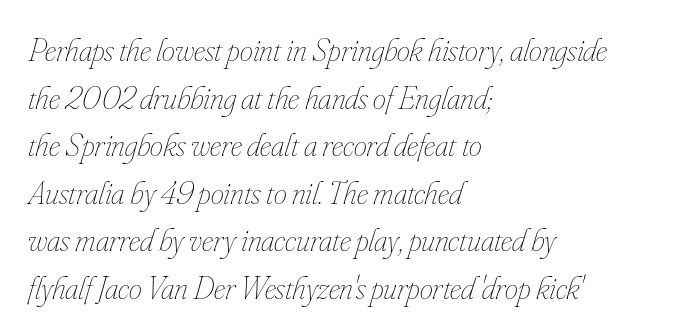
The image shows 33 px thin, condensed type, italic (leaning right); set left-aligned, normal line spacing (1.44x), normal letter spacing, not underlined; low stroke contrast and a small x-height.
